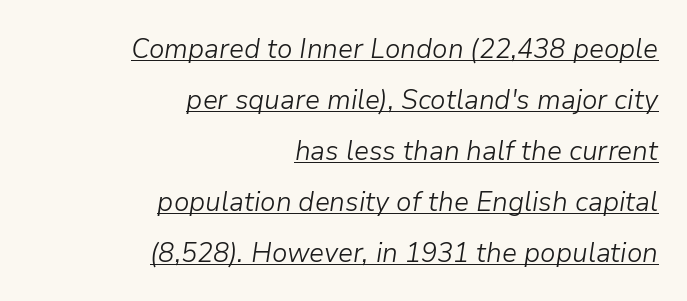
{"italic": "yes", "lean": "right", "slant_degrees": 9, "bold": "no", "weight": "light", "width": "normal", "stroke_contrast": "low", "x_height": "medium", "monospaced": "no", "underline": "yes", "align": "right", "line_spacing_ratio": 1.82, "letter_spacing": "normal", "letter_spacing_em": 0.0, "glyph_px": 28}
